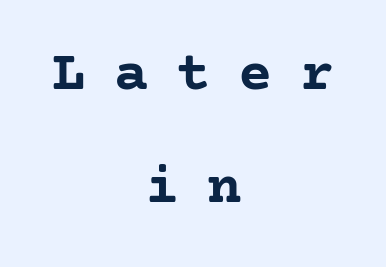
Q: Is the text bold? A: Yes.
Q: Is the text italic (slanted)? A: No, it is upright.
Q: Is the typeface a serif or a sans-serif typeface? A: Serif.
Q: Is the text underlined? A: No.
Q: How is the paragraph aligned? A: Centered.
Q: Is the spacing between letters normal or unusually wide? A: Unusually wide.
Q: Is the spacing between lines tight, normal or loose? A: Loose.
Q: Width (condensed, normal, or wide)? A: Normal.
Q: Stroke contrast? A: Low.
Q: x-height? A: Medium.
